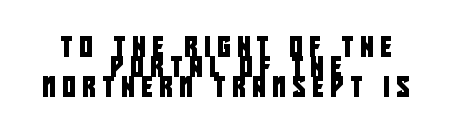
Q: Is the text underlined? A: No.
Q: How is the paragraph aligned? A: Centered.
Q: Is the spacing between letters normal or unusually wide? A: Unusually wide.
Q: Is the spacing between lines tight, normal or loose? A: Tight.
